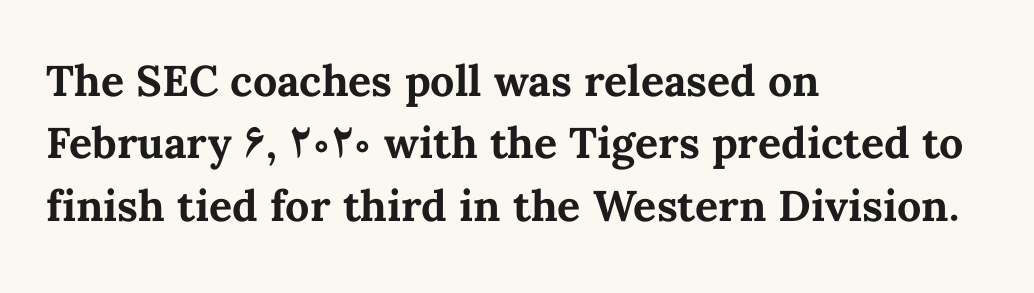
Every letter is thick-stroked: bold, no question. Character widths vary here, with narrow letters taking less room than wide ones. Vertically, the passage feels balanced, rows spaced as you'd expect. All the whitespace from short lines collects on the right.
